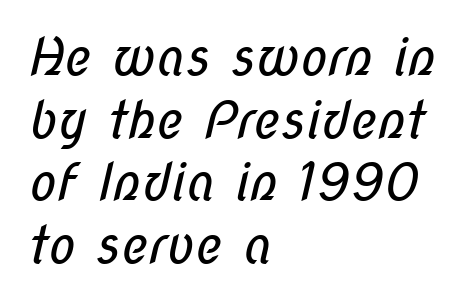
{"serif": "no", "bold": "no", "weight": "regular", "width": "condensed", "stroke_contrast": "low", "x_height": "medium", "monospaced": "no", "underline": "no", "align": "left", "line_spacing_ratio": 1.23, "letter_spacing": "normal", "letter_spacing_em": 0.0, "glyph_px": 51}
